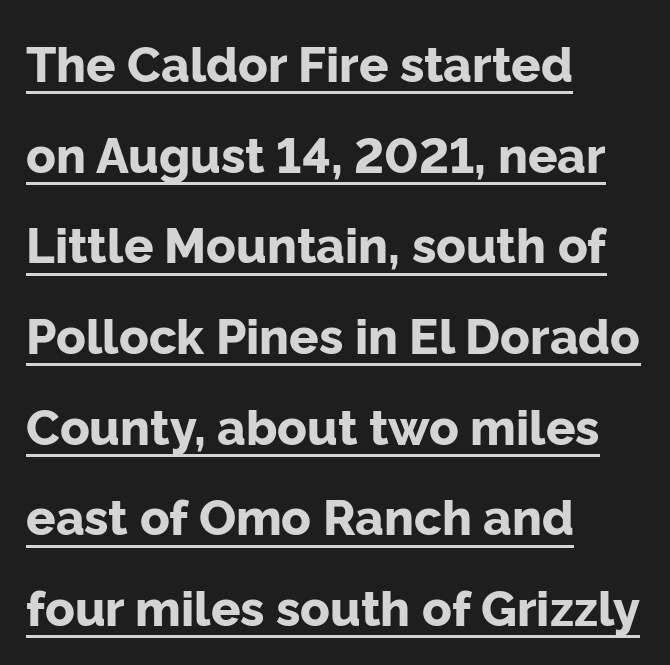
The image shows 49 px bold sans-serif type, upright; set left-aligned, line spacing 1.85x, normal letter spacing, underlined; low stroke contrast and a medium x-height.
